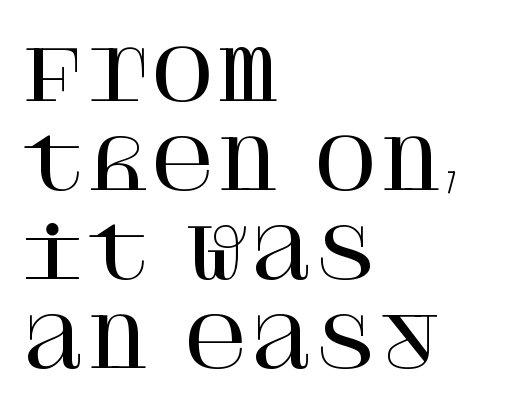
{"serif": "yes", "italic": "no", "width": "normal", "stroke_contrast": "high", "x_height": "large", "underline": "no", "align": "left", "line_spacing": "normal", "line_spacing_ratio": 1.27, "letter_spacing": "normal", "letter_spacing_em": 0.0, "glyph_px": 70}
